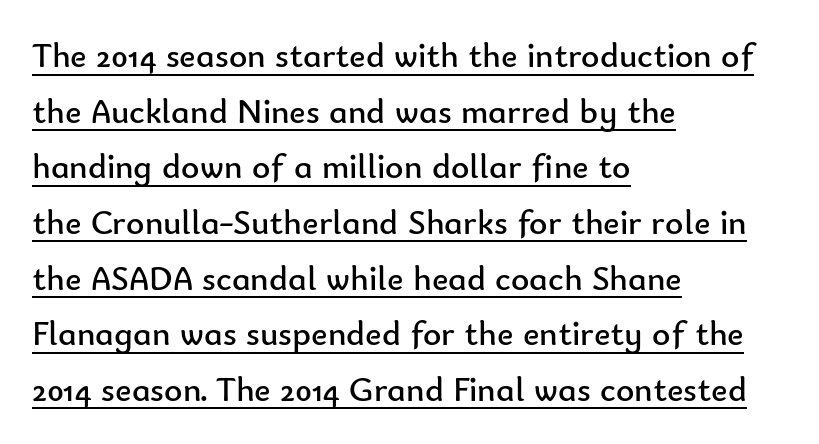
The image shows 35 px regular-weight sans-serif type, upright; set left-aligned, normal line spacing (1.59x), normal letter spacing, underlined; low stroke contrast and a small x-height.
